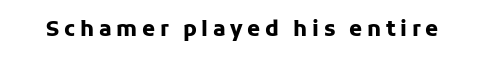
Characters remain perfectly vertical along every line. The letterforms stand isolated, each surrounded by extra space. The space directly below the letters is spotless. The glyphs have the mass of a bold cut.
